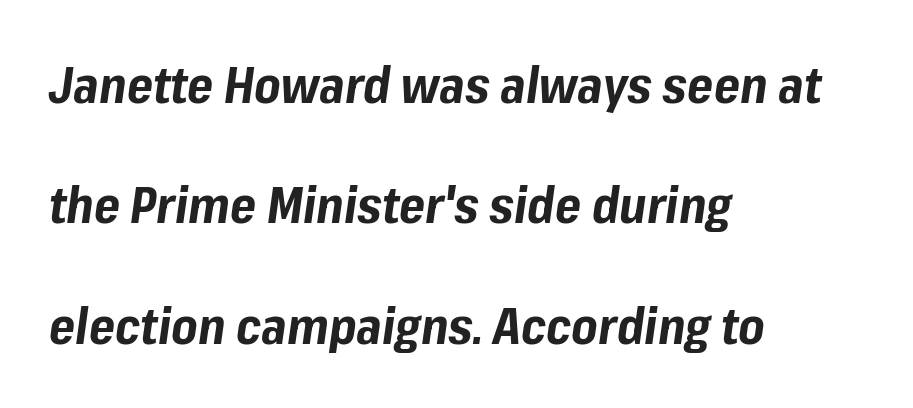
The image shows 50 px bold type, italic (leaning right); set left-aligned, loose line spacing (2.41x), normal letter spacing, not underlined; low stroke contrast and a medium x-height.
